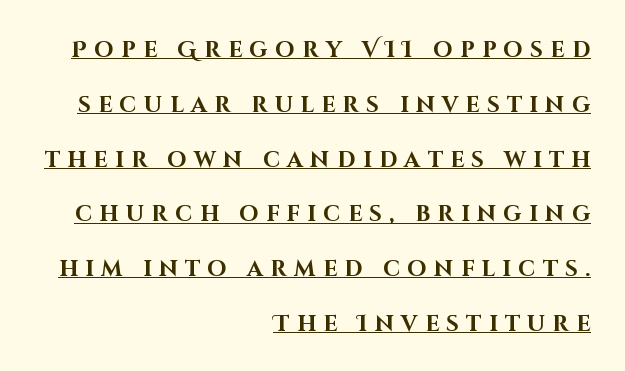
{"italic": "no", "bold": "yes", "underline": "yes", "align": "right", "line_spacing": "loose", "line_spacing_ratio": 2.49, "letter_spacing": "wide", "letter_spacing_em": 0.34, "glyph_px": 22}
